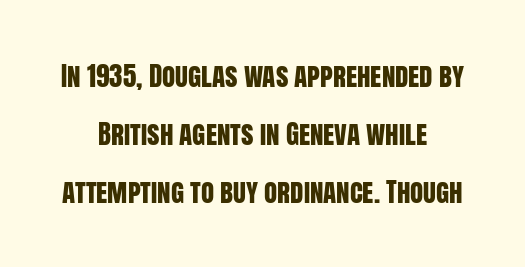
Every row of glyphs is offset so its center matches the block's center. Quick note: not italic, upright. These lines keep a tight, regular rhythm from letter to letter. What's the leading like? Stretched, with rows far apart. Glance below the letters and you will spot only blank space.
